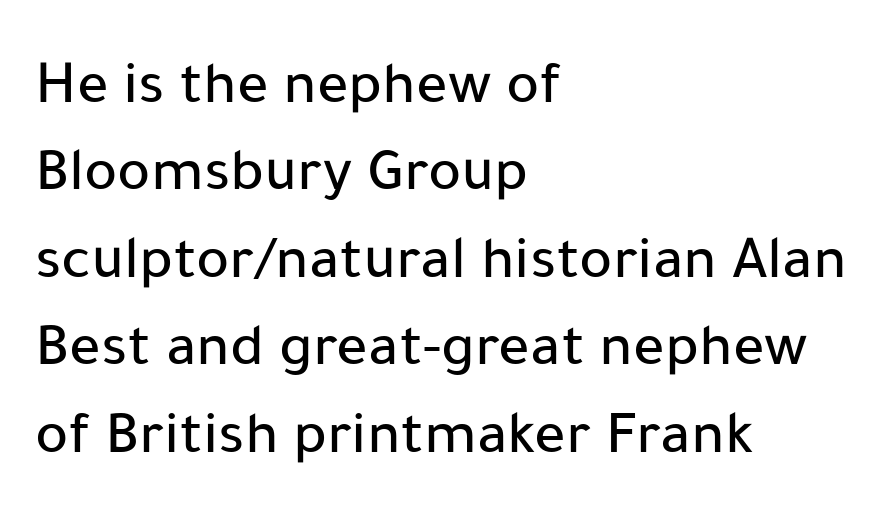
The letters stand straight up with perfectly vertical stems. Typeset ragged right — the left edge is the straight one. In terms of letterform style, serifs are entirely absent. Here the glyphs are tracked normally, forming tight word shapes.
